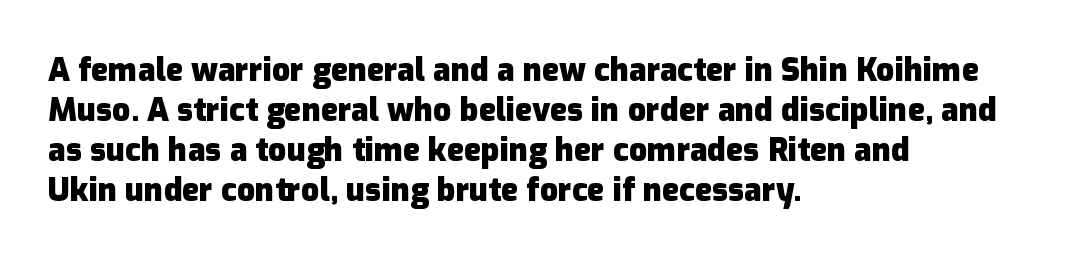
Ascenders rise straight up at ninety degrees. Think of a printed novel: that variable character pitch is what you see here. Nothing unusual about the tracking: characters are spaced as the font intends. The passage is arranged the way most books set body copy — flush left. The rendering shows plain stroke endings on the letterforms — a sans-serif design. What weight is shown? A full bold with thick strokes.
